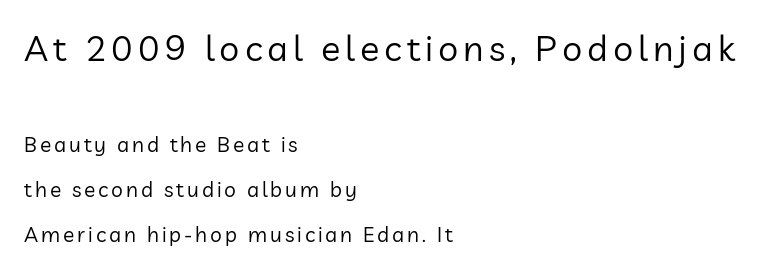
Q: Is the text bold? A: No.
Q: Is the text italic (slanted)? A: No, it is upright.
Q: Is the typeface a serif or a sans-serif typeface? A: Sans-serif.
Q: Is the text underlined? A: No.
Q: How is the paragraph aligned? A: Left-aligned.
Q: Is the spacing between lines tight, normal or loose? A: Loose.
Q: Which block of text is set in a larger size, the first (top) or the second (bottom)? A: The first (top) one.
Q: Width (condensed, normal, or wide)? A: Normal.
Q: Stroke contrast? A: Low.
Q: x-height? A: Medium.
Q: Monospaced? A: No.
